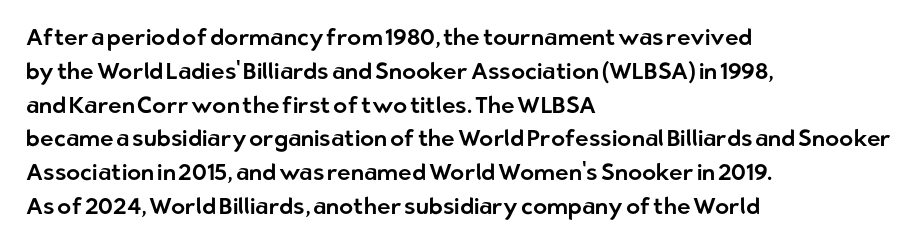
Left-aligned paragraph, ragged on the right. Compared with typical body copy, the letter spacing here is the same. A roman cut, with each character standing at attention. Baseline-to-baseline distance is the conventional proportion of letter height. The string is rendered with underlining switched off.
